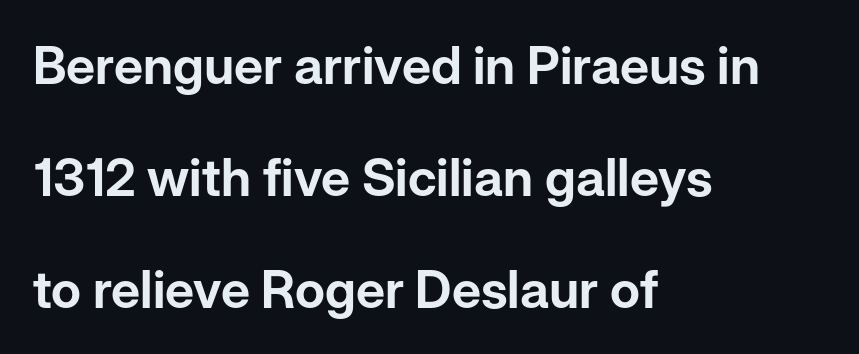
Q: Is the text italic (slanted)? A: No, it is upright.
Q: Is the typeface a serif or a sans-serif typeface? A: Sans-serif.
Q: Is the text underlined? A: No.
Q: How is the paragraph aligned? A: Left-aligned.
Q: Is the spacing between letters normal or unusually wide? A: Normal.
Q: Is the spacing between lines tight, normal or loose? A: Loose.
Q: Width (condensed, normal, or wide)? A: Normal.
Q: Stroke contrast? A: Low.
Q: x-height? A: Medium.
Q: Monospaced? A: No.
